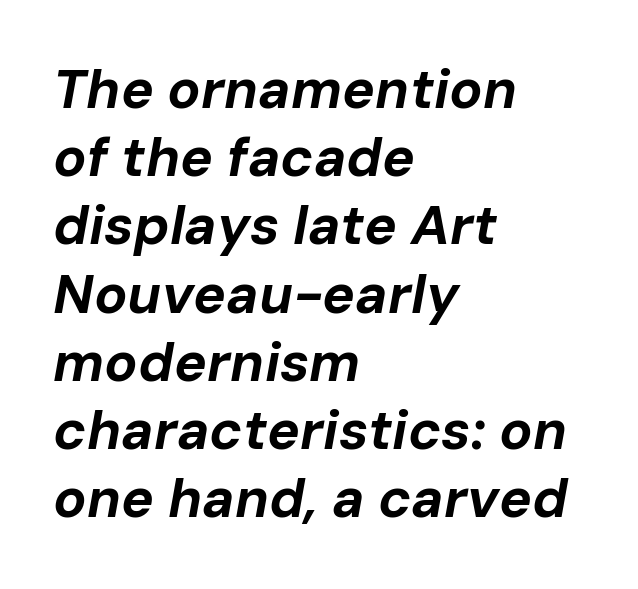
Q: Is the text bold? A: Yes.
Q: Is the text italic (slanted)? A: Yes, it leans right by about 10 degrees.
Q: Is the text underlined? A: No.
Q: How is the paragraph aligned? A: Left-aligned.
Q: Is the spacing between letters normal or unusually wide? A: Normal.
Q: Width (condensed, normal, or wide)? A: Normal.
Q: Stroke contrast? A: Low.
Q: x-height? A: Medium.
Q: Monospaced? A: No.
